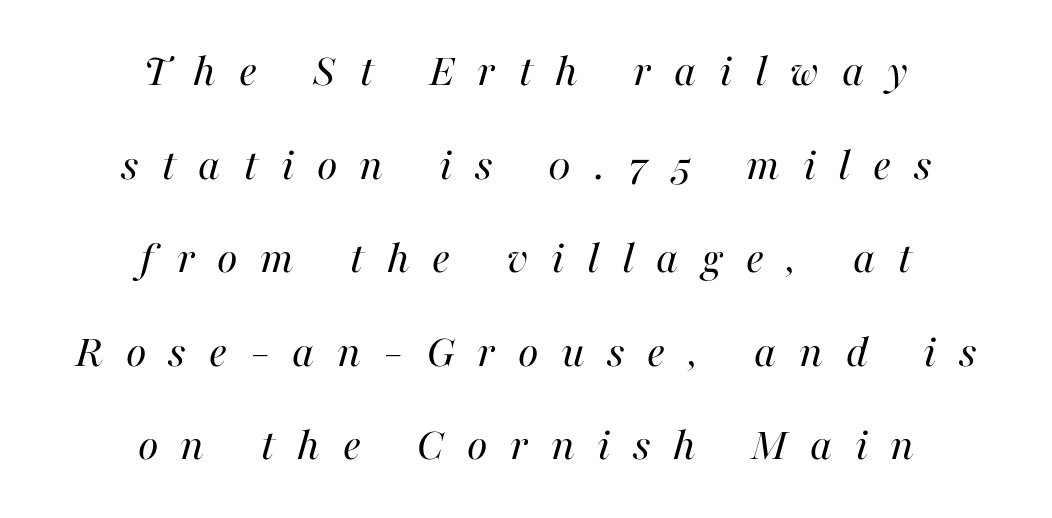
The font's italic variant was chosen for this text. The text block is weighted toward neither margin, spreading evenly from the middle. Reading down the column, the eye jumps a long way to each next line. Do the characters align in a grid? No, the font is proportional.
